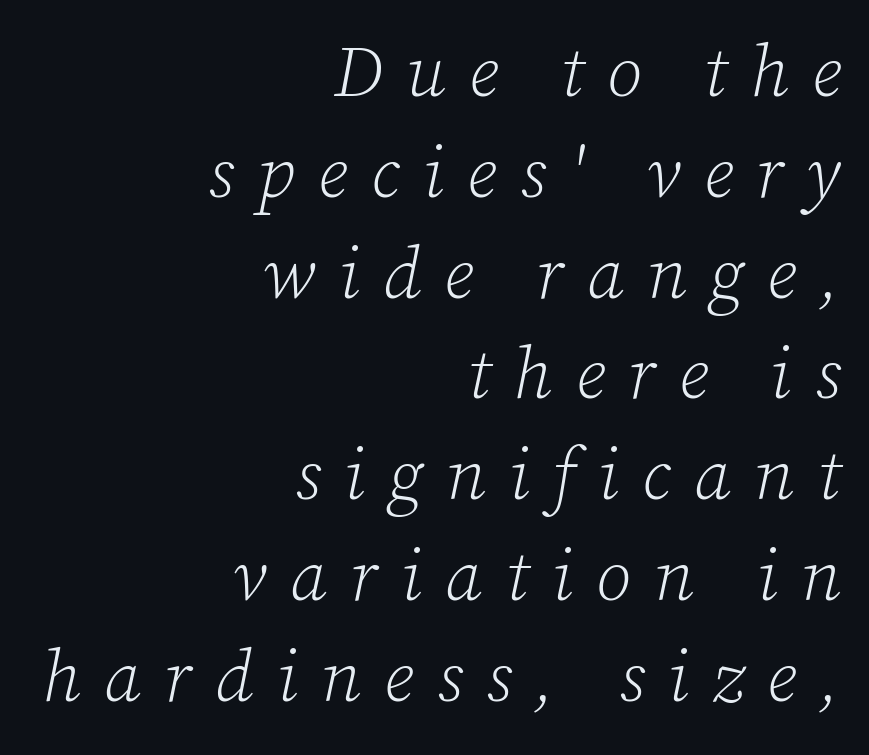
The image shows 72 px light serif type, italic (leaning right); set right-aligned, normal line spacing (1.4x), unusually wide letter spacing (+0.32 em), not underlined; low stroke contrast and a medium x-height.
